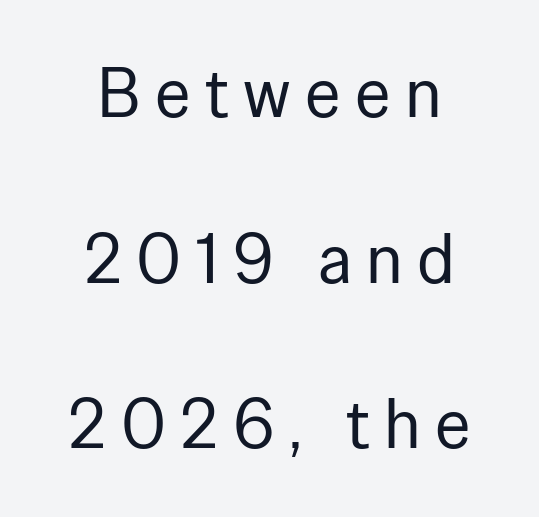
{"serif": "no", "italic": "no", "bold": "no", "weight": "regular", "width": "normal", "stroke_contrast": "low", "x_height": "medium", "monospaced": "no", "underline": "no", "align": "center", "line_spacing": "loose", "line_spacing_ratio": 2.4, "letter_spacing": "wide", "letter_spacing_em": 0.21, "glyph_px": 69}
